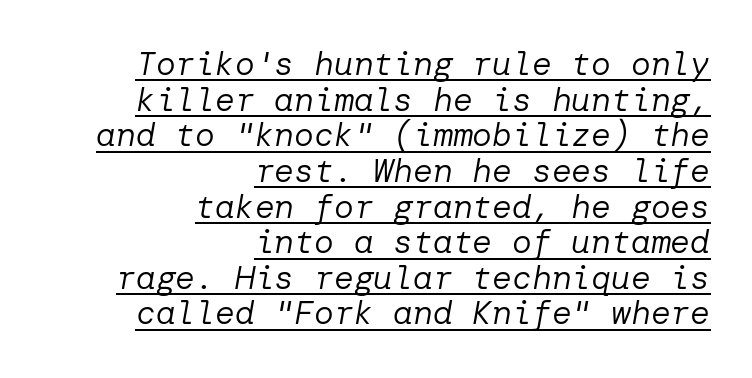
Does extra space separate the letters? No, they use regular spacing. The passage shown stacks its lines with hardly any gap. The paragraph shown leans on its right margin. Does the lettering tilt? It does — this is italic. Bold? No — there's no thickening of the strokes.
